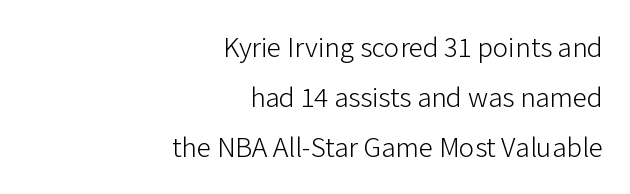
Q: Is the text bold? A: No.
Q: Is the text italic (slanted)? A: No, it is upright.
Q: Is the typeface a serif or a sans-serif typeface? A: Sans-serif.
Q: Is the text underlined? A: No.
Q: How is the paragraph aligned? A: Right-aligned.
Q: Is the spacing between letters normal or unusually wide? A: Normal.
Q: Width (condensed, normal, or wide)? A: Normal.
Q: Stroke contrast? A: Low.
Q: x-height? A: Medium.
Q: Monospaced? A: No.
